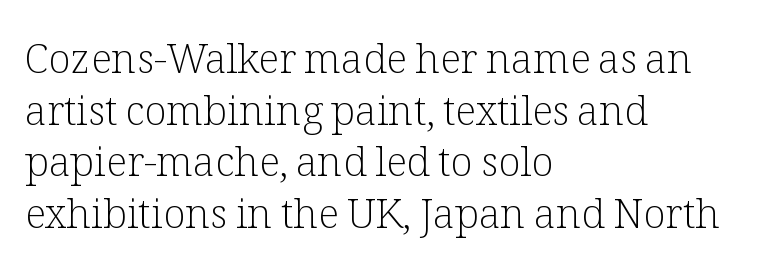
The image shows 41 px light serif type, upright; set left-aligned, normal line spacing (1.26x), normal letter spacing, not underlined; low stroke contrast and a medium x-height.
